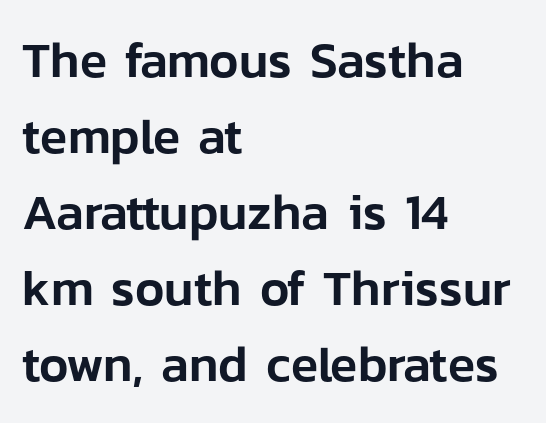
Q: Is the text italic (slanted)? A: No, it is upright.
Q: Is the typeface a serif or a sans-serif typeface? A: Sans-serif.
Q: Is the text underlined? A: No.
Q: How is the paragraph aligned? A: Left-aligned.
Q: Is the spacing between letters normal or unusually wide? A: Normal.
Q: Is the spacing between lines tight, normal or loose? A: Normal.
Q: Width (condensed, normal, or wide)? A: Normal.
Q: Stroke contrast? A: Low.
Q: x-height? A: Medium.
Q: Monospaced? A: No.
